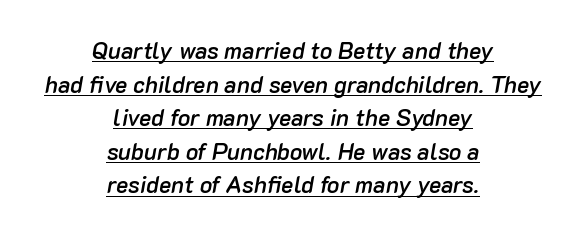
{"italic": "yes", "lean": "right", "slant_degrees": 10, "bold": "semi", "underline": "yes", "align": "center", "line_spacing": "normal", "line_spacing_ratio": 1.46, "letter_spacing": "normal", "letter_spacing_em": 0.0, "glyph_px": 23}
